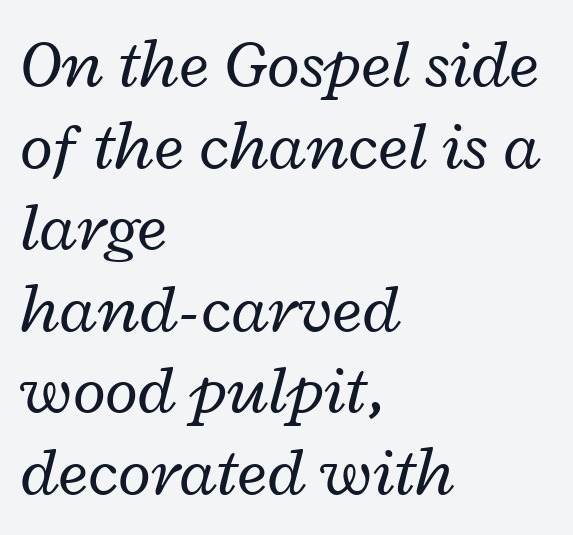
{"italic": "yes", "lean": "right", "slant_degrees": 12, "bold": "no", "weight": "regular", "width": "wide", "stroke_contrast": "low", "x_height": "medium", "monospaced": "no", "underline": "no", "align": "left", "line_spacing_ratio": 1.2, "letter_spacing": "normal", "letter_spacing_em": 0.0, "glyph_px": 68}
